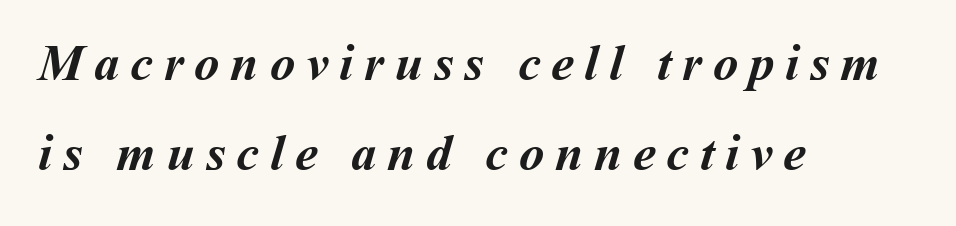
Q: Is the text bold? A: Yes.
Q: Is the text underlined? A: No.
Q: How is the paragraph aligned? A: Left-aligned.
Q: Is the spacing between letters normal or unusually wide? A: Unusually wide.
Q: Width (condensed, normal, or wide)? A: Normal.
Q: Stroke contrast? A: Medium.
Q: x-height? A: Medium.
Q: Monospaced? A: No.
